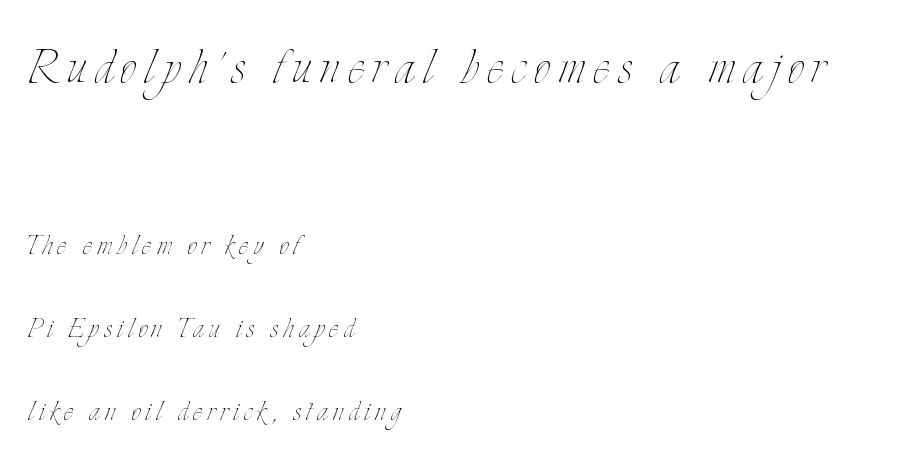
{"bold": "no", "weight": "thin", "width": "condensed", "stroke_contrast": "low", "x_height": "small", "monospaced": "no", "underline": "no", "align": "left", "line_spacing": "loose", "line_spacing_ratio": 2.3, "larger_block": "first", "size_ratio": 1.75, "glyph_px": 63}
